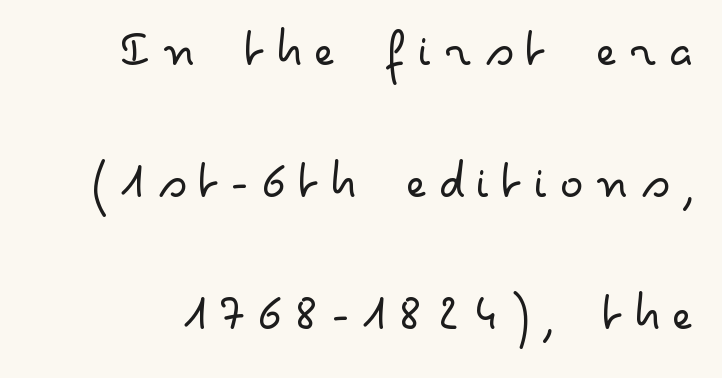
The rendering uses natural spacing where letterforms have individual widths. Weight class: somewhere from thin through regular. Unlike a traditional serif, this face leaves its strokes unadorned. The strip under each line holds only bare page. The leading is generous, giving the passage an open texture. Posture: vertical.
